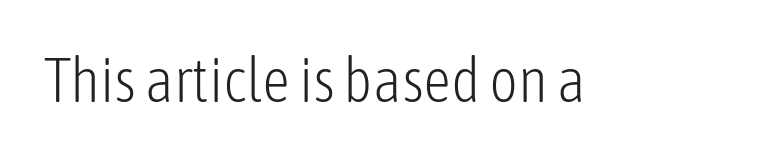
Characters remain perfectly vertical along every line. Caption: face not bold, strokes unweighted. Descender tails drop into unmarked territory. Students, note that the glyphs here touch the page at normal intervals. Each letter keeps its own natural width here, so spacing adapts to shape. Typographically, this falls in the sans-serif category.
